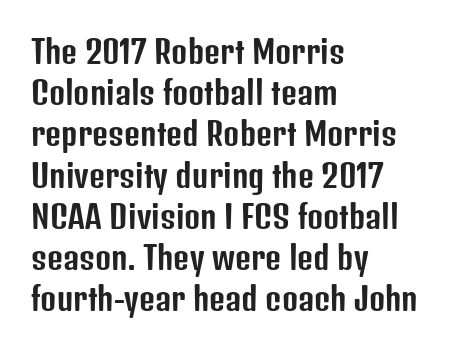
The image shows 31 px condensed sans-serif type, upright; set left-aligned, normal line spacing (1.33x), normal letter spacing, not underlined; low stroke contrast and a medium x-height.
